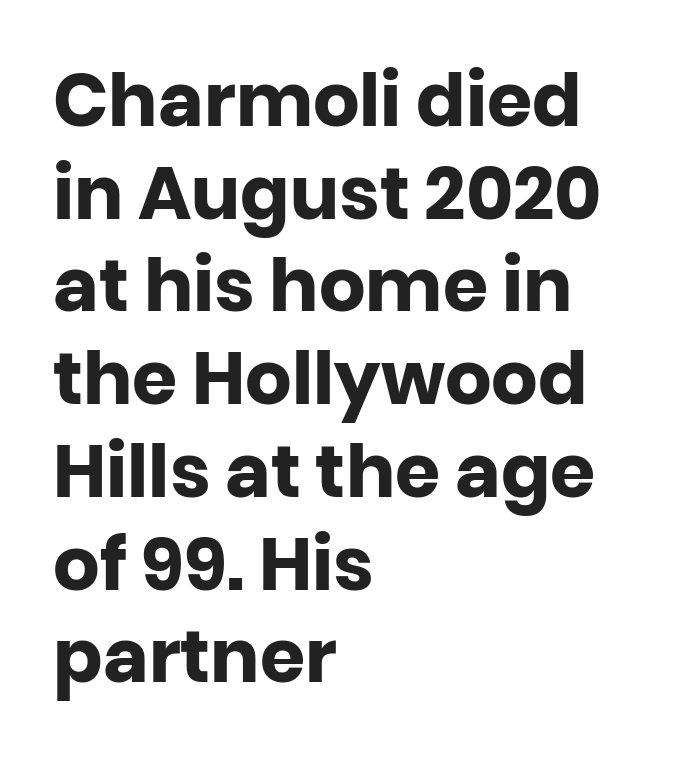
The image shows 73 px heavy sans-serif type, upright; set left-aligned, normal line spacing (1.27x), normal letter spacing, not underlined; low stroke contrast and a large x-height.
